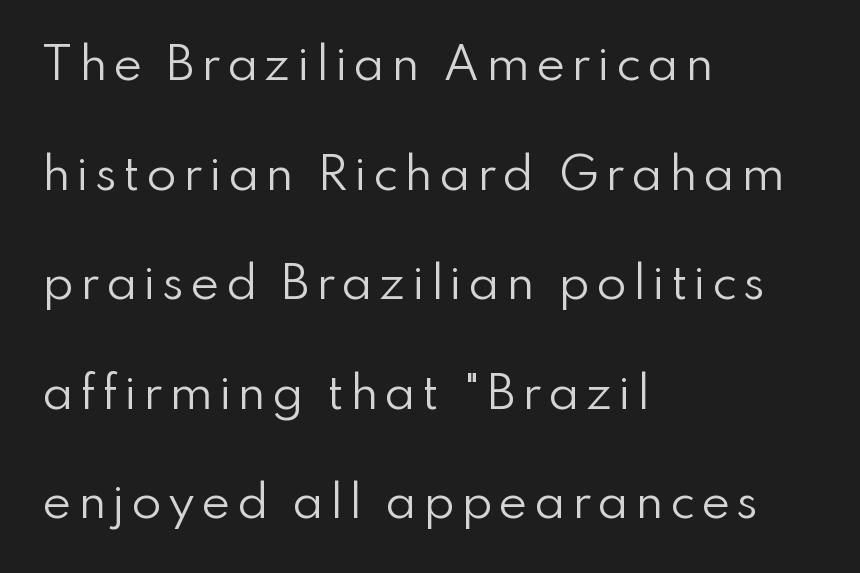
Q: Is the text bold? A: No.
Q: Is the text italic (slanted)? A: No, it is upright.
Q: Is the typeface a serif or a sans-serif typeface? A: Sans-serif.
Q: Is the text underlined? A: No.
Q: How is the paragraph aligned? A: Left-aligned.
Q: Is the spacing between lines tight, normal or loose? A: Loose.
Q: Width (condensed, normal, or wide)? A: Normal.
Q: Stroke contrast? A: Low.
Q: x-height? A: Small.
Q: Monospaced? A: No.
